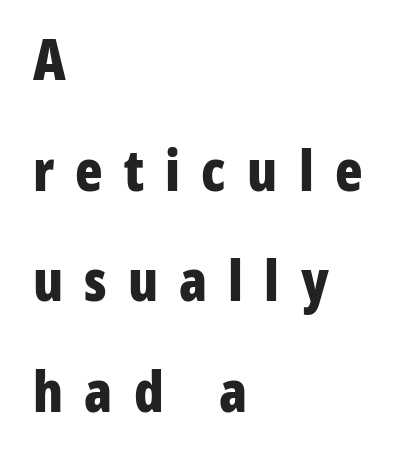
{"serif": "no", "italic": "no", "bold": "yes", "weight": "bold", "width": "condensed", "stroke_contrast": "low", "x_height": "medium", "monospaced": "no", "underline": "no", "align": "left", "line_spacing": "loose", "line_spacing_ratio": 1.94, "letter_spacing": "wide", "letter_spacing_em": 0.37, "glyph_px": 57}
